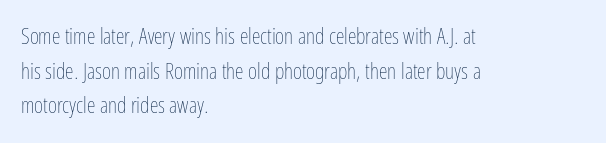
{"italic": "no", "bold": "no", "underline": "no", "align": "left", "line_spacing": "normal", "line_spacing_ratio": 1.57, "letter_spacing": "normal", "letter_spacing_em": 0.0, "glyph_px": 22}
